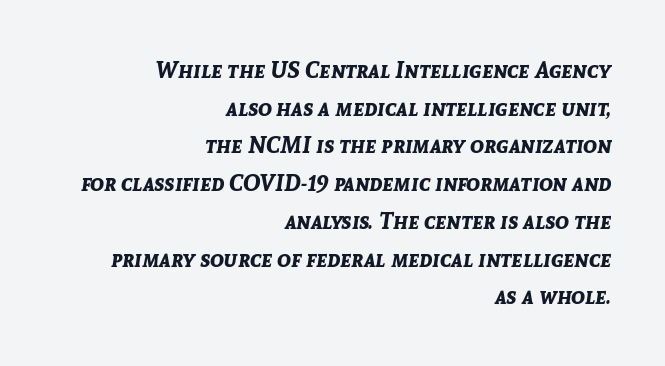
{"italic": "yes", "lean": "right", "slant_degrees": 8, "bold": "yes", "underline": "no", "align": "right", "line_spacing": "normal", "line_spacing_ratio": 1.64, "letter_spacing": "normal", "letter_spacing_em": 0.0, "glyph_px": 23}
